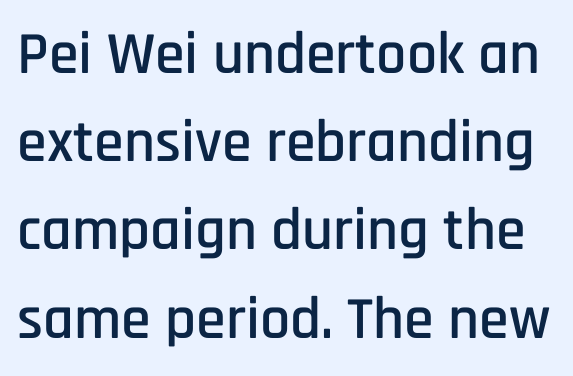
The image shows 60 px condensed sans-serif type, upright; set normal line spacing (1.47x), normal letter spacing, not underlined; low stroke contrast and a large x-height.
